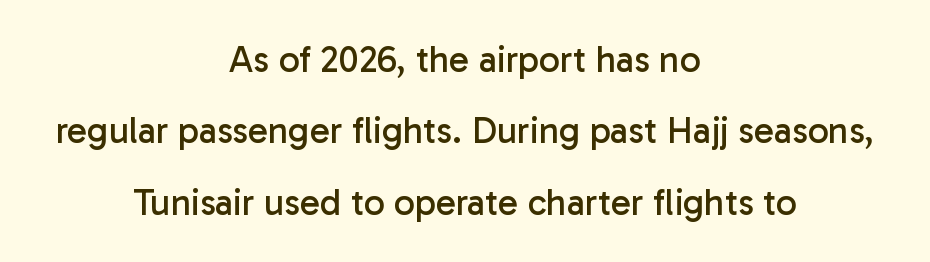
{"serif": "no", "italic": "no", "bold": "no", "weight": "regular", "width": "normal", "stroke_contrast": "low", "x_height": "medium", "monospaced": "no", "underline": "no", "align": "center", "line_spacing": "loose", "line_spacing_ratio": 1.93, "letter_spacing": "normal", "letter_spacing_em": 0.0, "glyph_px": 37}
